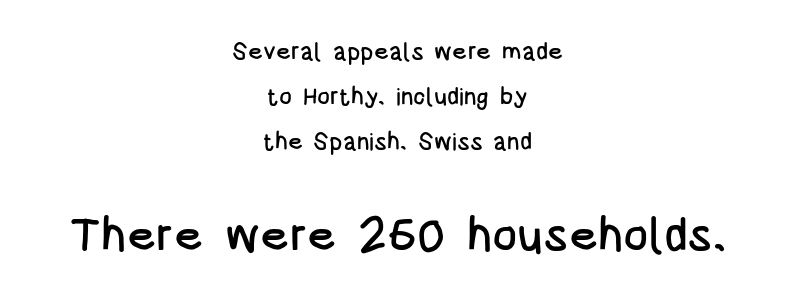
The image shows 47 px condensed sans-serif type, upright; set centered, line spacing 1.88x, normal letter spacing, not underlined; the second (bottom) block is 1.96x larger; low stroke contrast and a large x-height.
